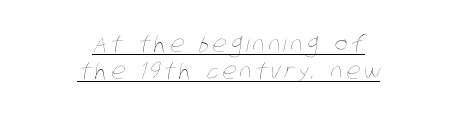
A centered setting, common on invitations and titles, is used for this passage. No chunkiness to these letters — they're not bold. Descenders here cross a horizontal rule under the line.
